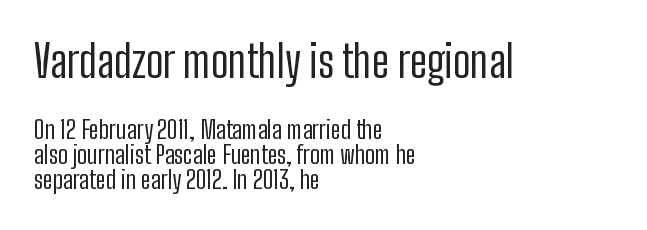
{"serif": "no", "italic": "no", "bold": "no", "weight": "regular", "width": "condensed", "stroke_contrast": "low", "x_height": "medium", "monospaced": "no", "underline": "no", "align": "left", "line_spacing": "tight", "line_spacing_ratio": 1.01, "letter_spacing": "normal", "letter_spacing_em": 0.0, "larger_block": "first", "size_ratio": 1.76, "glyph_px": 44}
